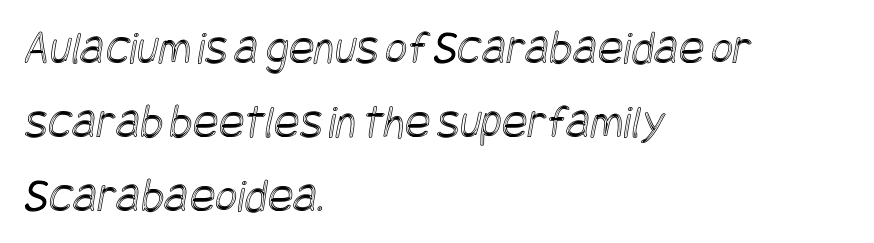
The image shows 48 px condensed type; set left-aligned, normal line spacing (1.54x), normal letter spacing, not underlined; a large x-height.
